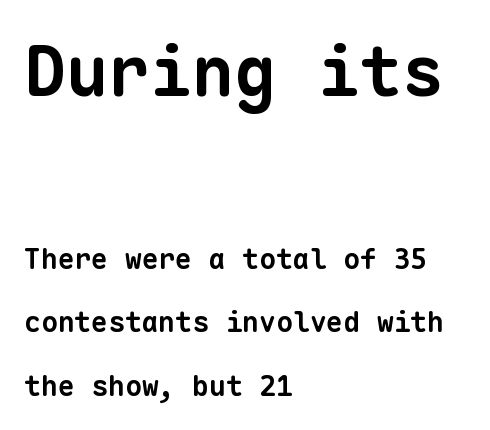
The image shows 70 px bold sans-serif type, monospaced; set left-aligned, loose line spacing (2.28x), normal letter spacing, not underlined; the first (top) block is 2.5x larger; low stroke contrast and a medium x-height.
